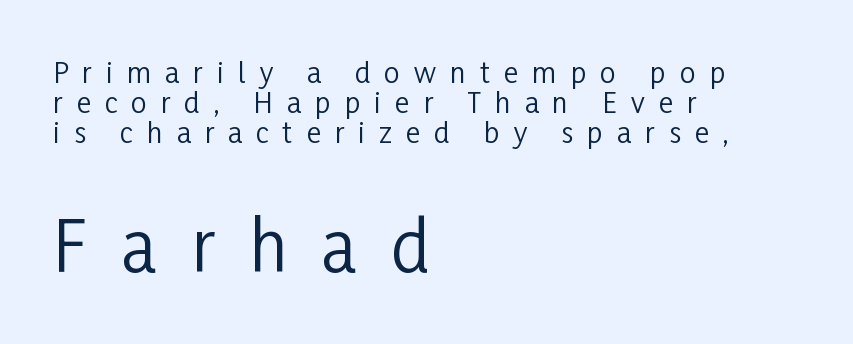
Q: Is the text bold? A: No.
Q: Is the text italic (slanted)? A: No, it is upright.
Q: Is the typeface a serif or a sans-serif typeface? A: Sans-serif.
Q: Is the text underlined? A: No.
Q: How is the paragraph aligned? A: Left-aligned.
Q: Is the spacing between letters normal or unusually wide? A: Unusually wide.
Q: Is the spacing between lines tight, normal or loose? A: Tight.
Q: Which block of text is set in a larger size, the first (top) or the second (bottom)? A: The second (bottom) one.
Q: Width (condensed, normal, or wide)? A: Condensed.
Q: Stroke contrast? A: Low.
Q: x-height? A: Medium.
Q: Monospaced? A: No.
